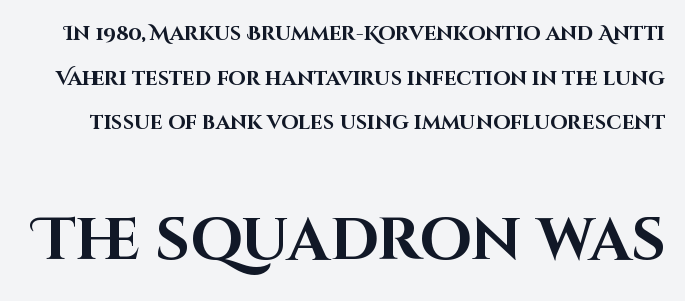
{"serif": "no", "italic": "no", "bold": "yes", "weight": "bold", "width": "normal", "stroke_contrast": "high", "x_height": "large", "monospaced": "no", "underline": "no", "line_spacing": "loose", "line_spacing_ratio": 2.23, "letter_spacing": "normal", "letter_spacing_em": 0.0, "larger_block": "second", "size_ratio": 2.95, "glyph_px": 59}
